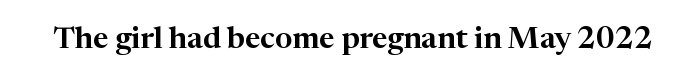
The baseline area is clear. The line texture is even and compact thanks to regular tracking. Ordinary non-slanted type is in use. In terms of letterform style, serifs are clearly present. Proportional: the letters do not fall into vertical columns.
